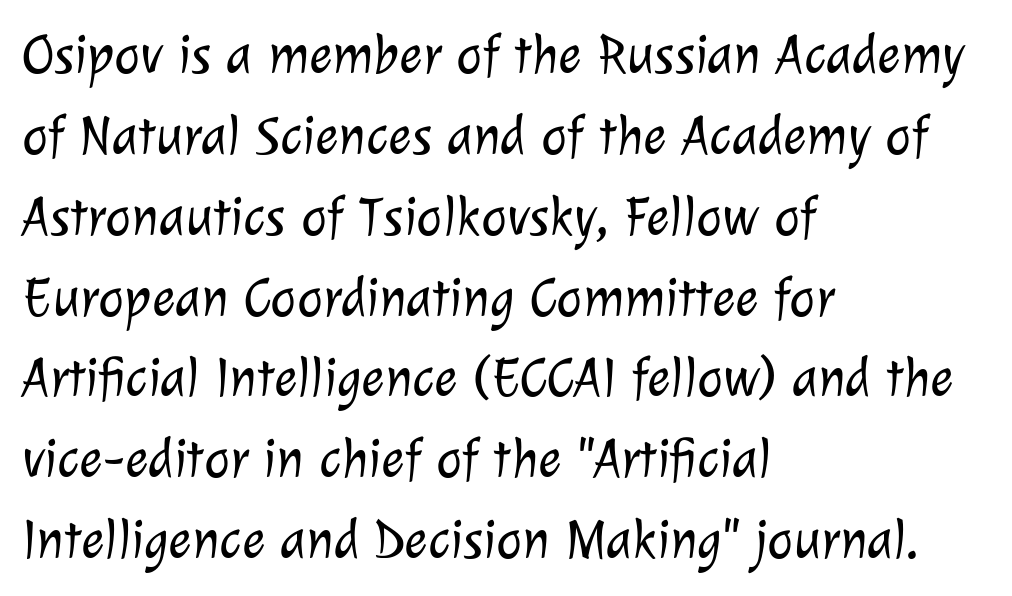
Q: Is the text bold? A: No.
Q: Is the typeface a serif or a sans-serif typeface? A: Sans-serif.
Q: Is the text underlined? A: No.
Q: How is the paragraph aligned? A: Left-aligned.
Q: Is the spacing between letters normal or unusually wide? A: Normal.
Q: Is the spacing between lines tight, normal or loose? A: Normal.
Q: Width (condensed, normal, or wide)? A: Normal.
Q: Stroke contrast? A: Low.
Q: x-height? A: Medium.
Q: Monospaced? A: No.
